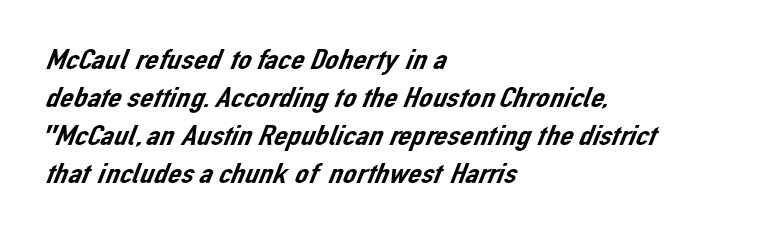
{"serif": "no", "width": "normal", "stroke_contrast": "low", "x_height": "medium", "monospaced": "no", "underline": "no", "align": "left", "line_spacing": "normal", "line_spacing_ratio": 1.27, "letter_spacing": "normal", "letter_spacing_em": 0.0, "glyph_px": 30}
